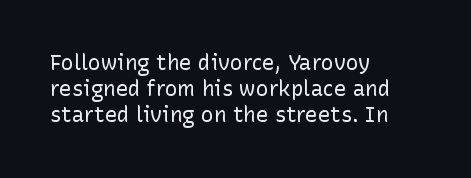
Q: Is the text bold? A: No.
Q: Is the text italic (slanted)? A: No, it is upright.
Q: Is the text underlined? A: No.
Q: How is the paragraph aligned? A: Left-aligned.
Q: Is the spacing between letters normal or unusually wide? A: Normal.
